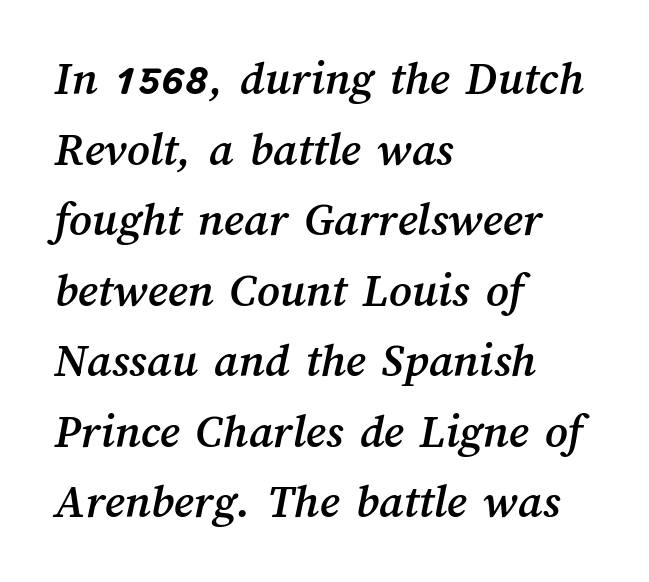
The image shows 49 px text type; set left-aligned, normal line spacing (1.44x), normal letter spacing, not underlined; medium stroke contrast and a medium x-height.
